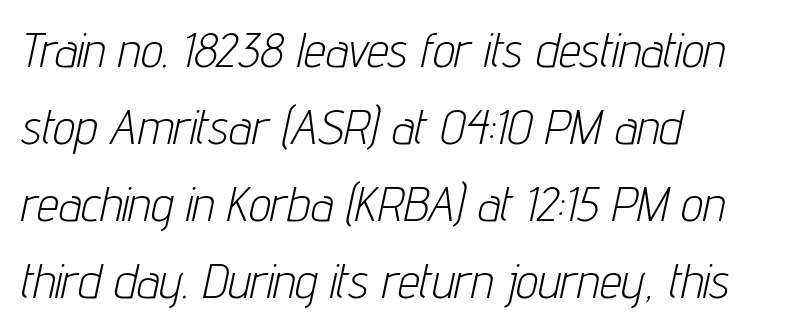
{"italic": "yes", "lean": "right", "slant_degrees": 12, "bold": "no", "weight": "light", "width": "condensed", "stroke_contrast": "low", "x_height": "medium", "monospaced": "no", "underline": "no", "align": "left", "line_spacing": "normal", "line_spacing_ratio": 1.57, "letter_spacing": "normal", "letter_spacing_em": 0.0, "glyph_px": 49}
